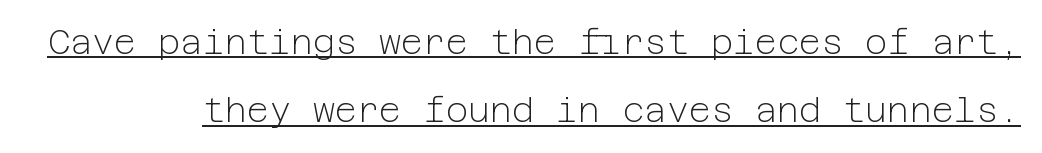
{"serif": "no", "italic": "no", "bold": "no", "weight": "light", "width": "normal", "stroke_contrast": "low", "x_height": "medium", "underline": "yes", "line_spacing": "loose", "line_spacing_ratio": 2.01, "letter_spacing": "normal", "letter_spacing_em": 0.0, "glyph_px": 34}
